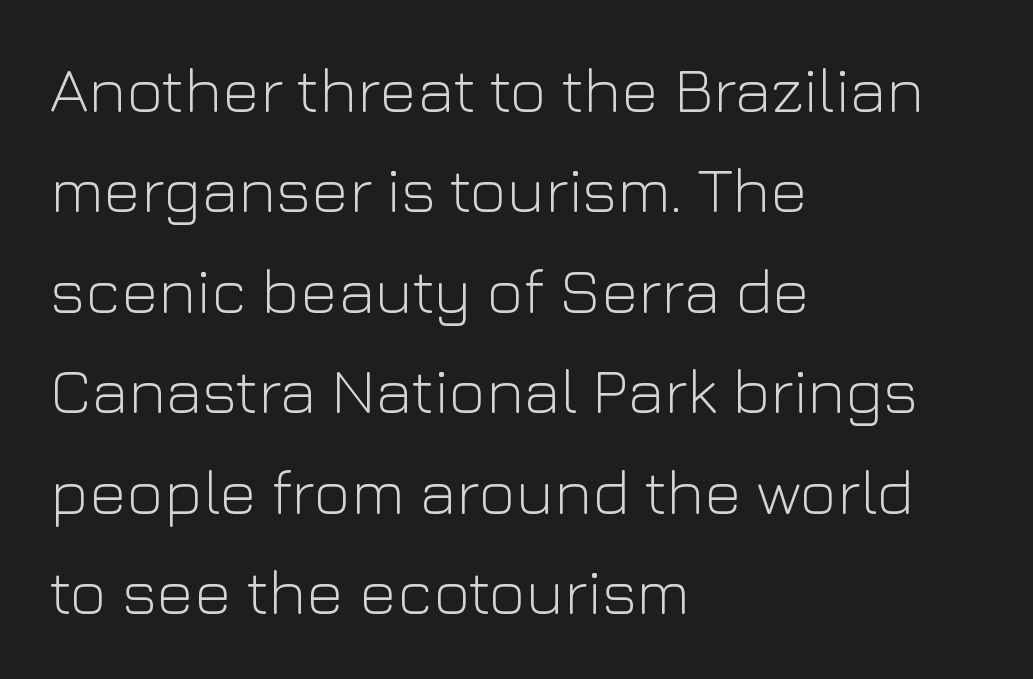
Q: Is the text bold? A: No.
Q: Is the text italic (slanted)? A: No, it is upright.
Q: Is the typeface a serif or a sans-serif typeface? A: Sans-serif.
Q: Is the text underlined? A: No.
Q: How is the paragraph aligned? A: Left-aligned.
Q: Is the spacing between letters normal or unusually wide? A: Normal.
Q: Is the spacing between lines tight, normal or loose? A: Normal.
Q: Width (condensed, normal, or wide)? A: Normal.
Q: Stroke contrast? A: Low.
Q: x-height? A: Medium.
Q: Monospaced? A: No.
